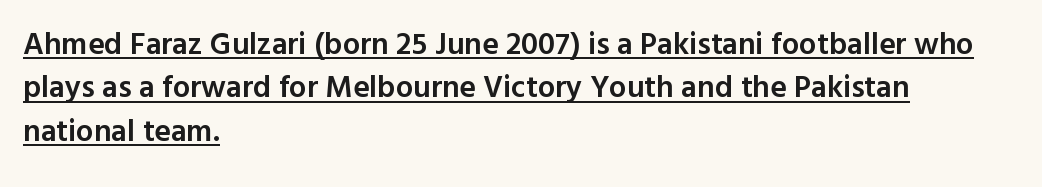
Q: Is the text bold? A: Semi-bold.
Q: Is the text italic (slanted)? A: No, it is upright.
Q: Is the typeface a serif or a sans-serif typeface? A: Sans-serif.
Q: Is the text underlined? A: Yes.
Q: How is the paragraph aligned? A: Left-aligned.
Q: Is the spacing between letters normal or unusually wide? A: Normal.
Q: Is the spacing between lines tight, normal or loose? A: Normal.
Q: Width (condensed, normal, or wide)? A: Normal.
Q: x-height? A: Medium.
Q: Monospaced? A: No.
